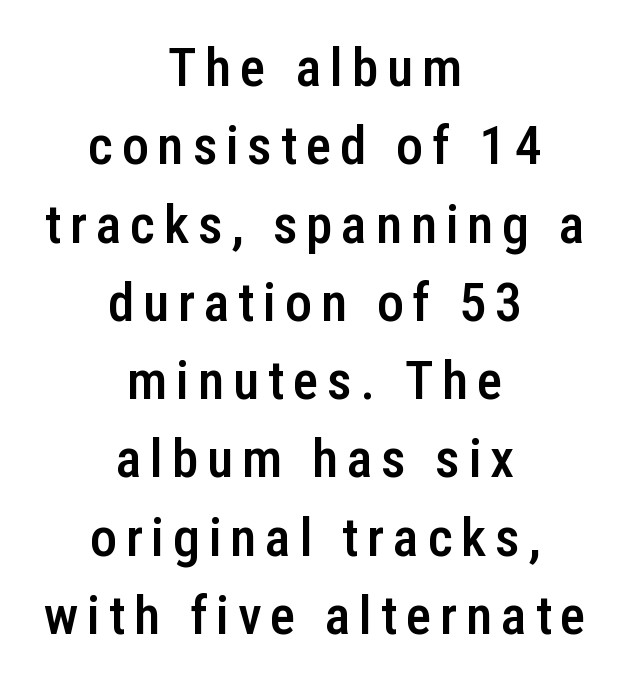
{"serif": "no", "italic": "no", "bold": "semi", "weight": "semibold", "width": "condensed", "stroke_contrast": "low", "x_height": "medium", "monospaced": "no", "underline": "no", "align": "center", "line_spacing": "normal", "line_spacing_ratio": 1.45, "glyph_px": 54}
